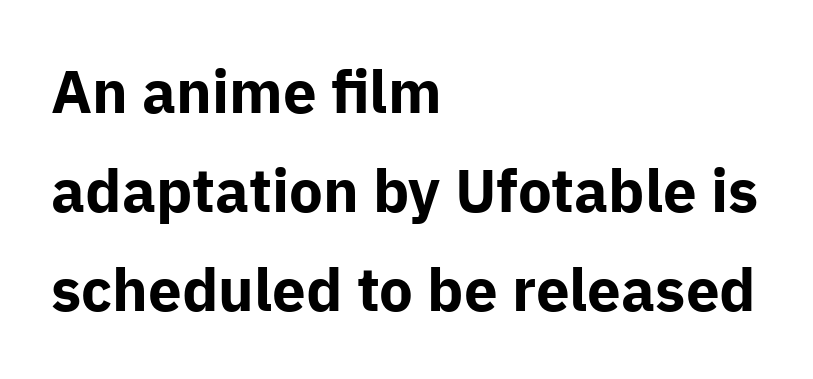
{"serif": "no", "italic": "no", "bold": "yes", "weight": "bold", "width": "normal", "stroke_contrast": "low", "x_height": "medium", "monospaced": "no", "underline": "no", "align": "left", "line_spacing": "normal", "line_spacing_ratio": 1.65, "letter_spacing": "normal", "letter_spacing_em": 0.0, "glyph_px": 60}
